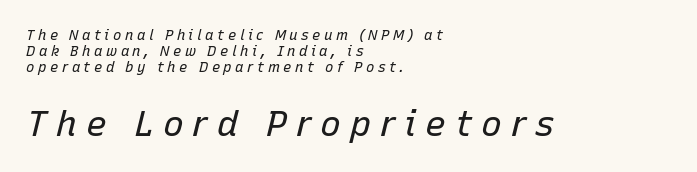
Look at the glyph heights: the lower group is clearly the bigger setting. Look at the tracking — it's clearly loosened, letters drifting apart. If you measured baseline to baseline, you'd find a short distance. Each line starts at the same left margin while the right side varies. Is the type slanted? Yes — the strokes lean at a clear angle.
